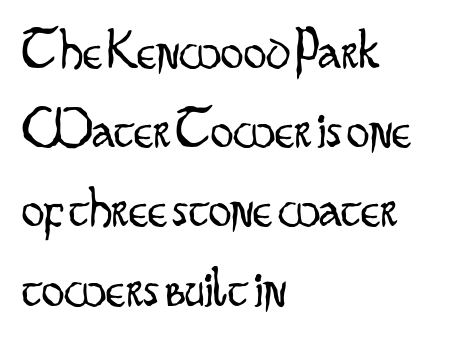
Q: Is the text bold? A: No.
Q: Is the text italic (slanted)? A: No, it is upright.
Q: Is the typeface a serif or a sans-serif typeface? A: Sans-serif.
Q: Is the text underlined? A: No.
Q: How is the paragraph aligned? A: Left-aligned.
Q: Is the spacing between letters normal or unusually wide? A: Normal.
Q: Is the spacing between lines tight, normal or loose? A: Normal.
Q: Width (condensed, normal, or wide)? A: Condensed.
Q: Stroke contrast? A: Low.
Q: x-height? A: Small.
Q: Monospaced? A: No.
